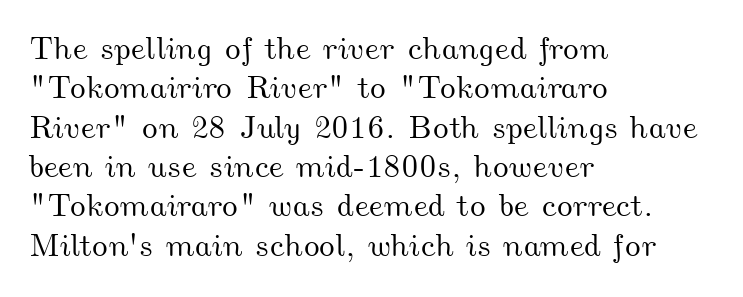
The image shows 32 px wide type; set left-aligned, line spacing 1.23x, normal letter spacing, not underlined; medium stroke contrast and a small x-height.
